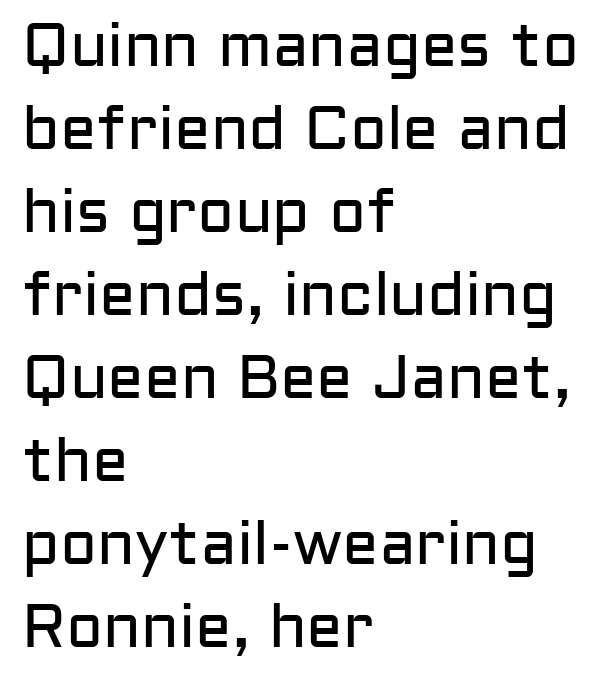
The passage shown has conventional tracking throughout. Vertical spacing — default. The axis of the letterforms is exactly vertical. Quick note: underline off. These lines are composed in type without serifs. The rag falls on the right side of this text block.
